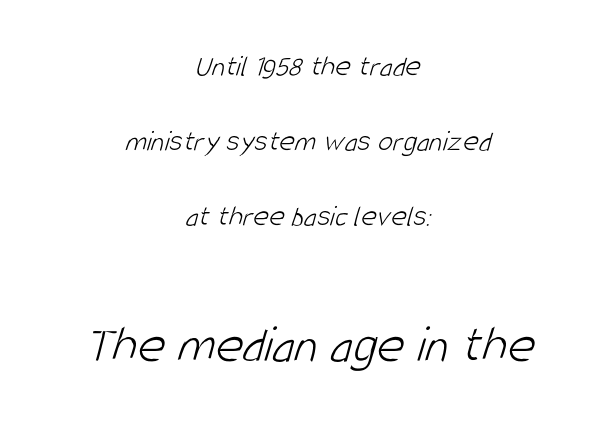
One-word summary of the alignment: center. The words here are not underlined. Small over large — that's the arrangement of the two blocks here. These lines are rendered in a variable-pitch font. Here the glyphs are tracked normally, forming tight word shapes.
